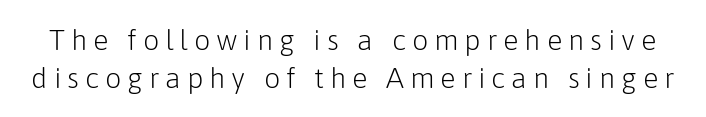
The image shows 29 px light sans-serif type, upright; set normal line spacing (1.3x), unusually wide letter spacing (+0.2 em), not underlined; low stroke contrast and a medium x-height.
